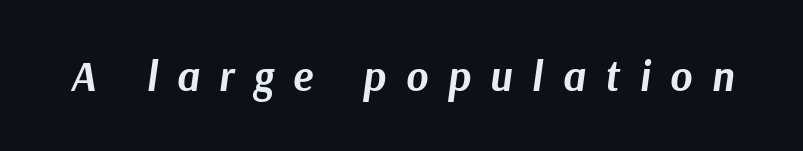
Q: Is the text bold? A: Yes.
Q: Is the text italic (slanted)? A: Yes, it leans right by about 9 degrees.
Q: Is the text underlined? A: No.
Q: Is the spacing between letters normal or unusually wide? A: Unusually wide.
Q: Width (condensed, normal, or wide)? A: Normal.
Q: Stroke contrast? A: Medium.
Q: x-height? A: Medium.
Q: Monospaced? A: No.
